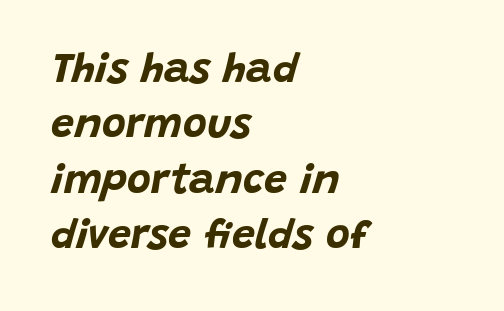
The image shows 41 px bold type, italic (leaning right); set left-aligned, normal line spacing (1.35x), normal letter spacing, not underlined; low stroke contrast and a large x-height.
